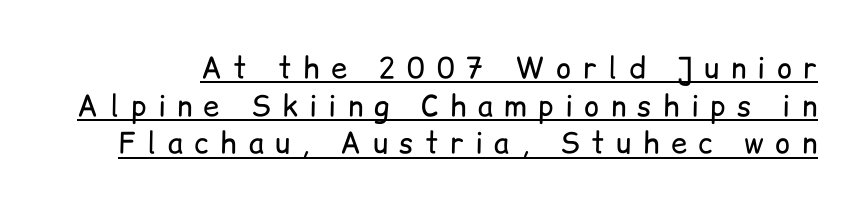
The image shows 29 px regular-weight sans-serif type, upright; set normal line spacing (1.3x), unusually wide letter spacing (+0.39 em), underlined; low stroke contrast and a medium x-height.
